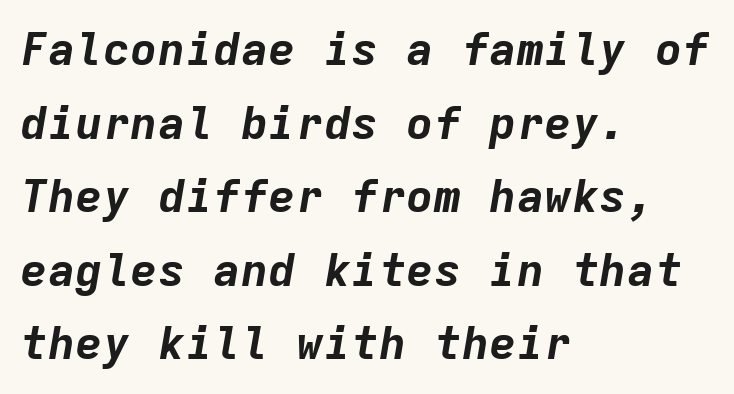
{"italic": "yes", "lean": "right", "slant_degrees": 9, "bold": "yes", "weight": "bold", "width": "normal", "stroke_contrast": "low", "x_height": "medium", "monospaced": "yes", "underline": "no", "align": "left", "line_spacing": "normal", "line_spacing_ratio": 1.6, "letter_spacing": "normal", "letter_spacing_em": 0.0, "glyph_px": 46}
